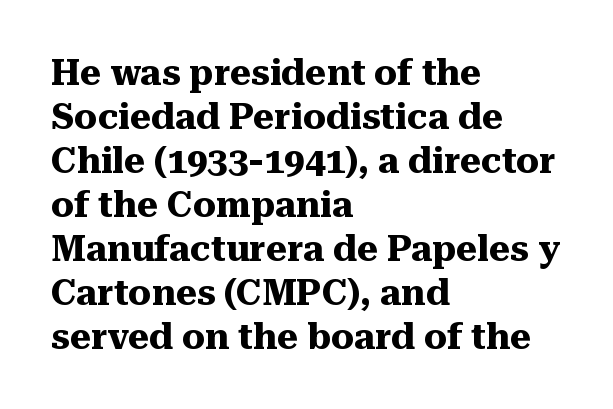
Set as a true bold cut, around the 700 mark. Quick note: not italic, upright. Typographically, this falls in the serif category. The passage shown is typed in a proportional face where columns would drift. The lines in this sample share a left origin and differ only in where they stop. Glance below the letters and you will spot only blank space.
